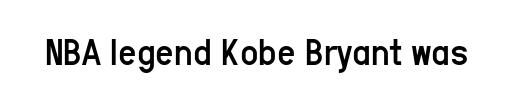
The image shows 40 px regular-weight, condensed sans-serif type, upright; set normal letter spacing, not underlined; low stroke contrast and a medium x-height.
